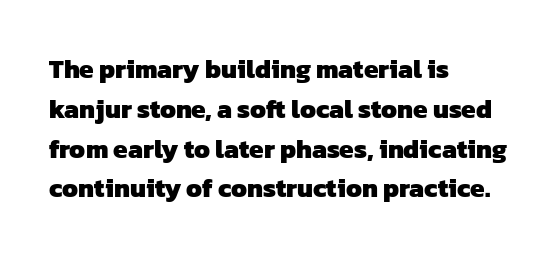
Alignment: flush left. Normally led — the rows are evenly, conventionally spaced. The type is set solid horizontally, with unmodified tracking. Typographic density is high because the face is bold. Check the space under the baseline: it is left empty.
